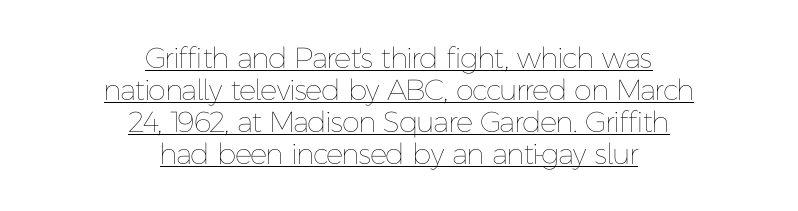
{"italic": "no", "bold": "no", "weight": "thin", "width": "normal", "stroke_contrast": "low", "x_height": "medium", "monospaced": "no", "underline": "yes", "align": "center", "line_spacing": "tight", "line_spacing_ratio": 1.1, "letter_spacing": "normal", "letter_spacing_em": 0.0, "glyph_px": 29}
